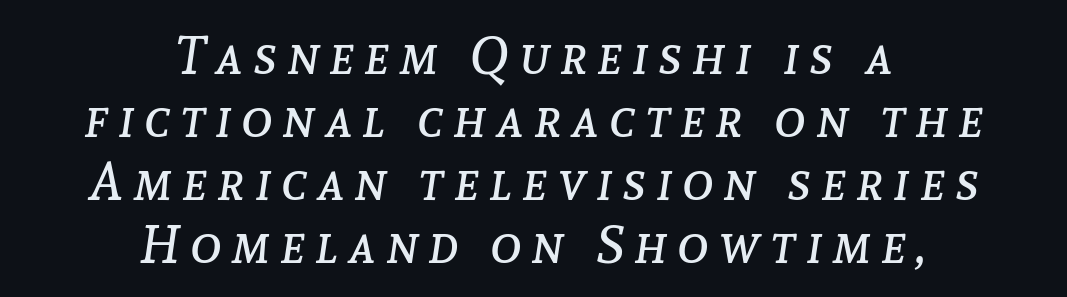
{"italic": "yes", "lean": "right", "slant_degrees": 8, "bold": "no", "weight": "regular", "width": "normal", "stroke_contrast": "low", "x_height": "medium", "monospaced": "no", "underline": "no", "align": "center", "line_spacing_ratio": 1.19, "glyph_px": 53}
